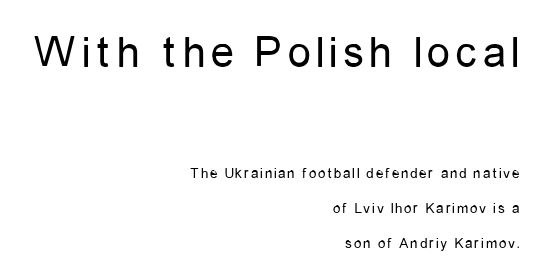
Q: Is the text bold? A: No.
Q: Is the text italic (slanted)? A: No, it is upright.
Q: Is the typeface a serif or a sans-serif typeface? A: Sans-serif.
Q: Is the text underlined? A: No.
Q: How is the paragraph aligned? A: Right-aligned.
Q: Is the spacing between lines tight, normal or loose? A: Loose.
Q: Which block of text is set in a larger size, the first (top) or the second (bottom)? A: The first (top) one.
Q: Width (condensed, normal, or wide)? A: Condensed.
Q: Stroke contrast? A: Low.
Q: x-height? A: Medium.
Q: Monospaced? A: No.
